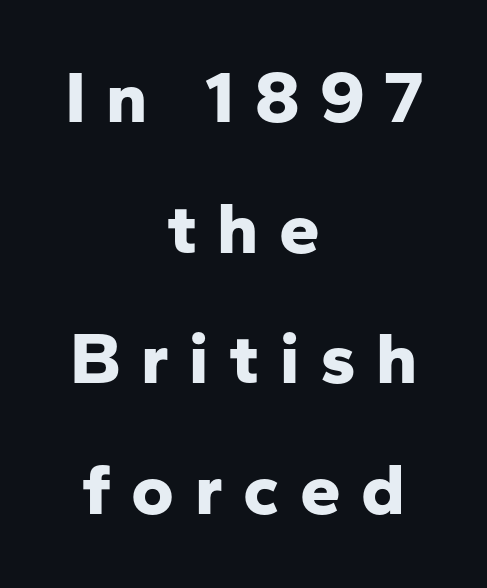
Q: Is the text bold? A: Yes.
Q: Is the text italic (slanted)? A: No, it is upright.
Q: Is the typeface a serif or a sans-serif typeface? A: Sans-serif.
Q: Is the text underlined? A: No.
Q: How is the paragraph aligned? A: Centered.
Q: Is the spacing between letters normal or unusually wide? A: Unusually wide.
Q: Width (condensed, normal, or wide)? A: Normal.
Q: Stroke contrast? A: Low.
Q: x-height? A: Medium.
Q: Monospaced? A: No.
